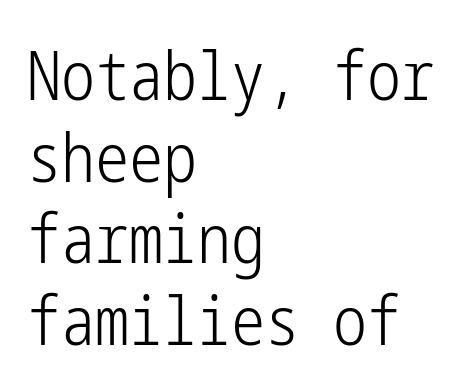
Q: Is the text bold? A: No.
Q: Is the text italic (slanted)? A: No, it is upright.
Q: Is the typeface a serif or a sans-serif typeface? A: Sans-serif.
Q: Is the text underlined? A: No.
Q: How is the paragraph aligned? A: Left-aligned.
Q: Is the spacing between letters normal or unusually wide? A: Normal.
Q: Width (condensed, normal, or wide)? A: Condensed.
Q: Stroke contrast? A: Low.
Q: x-height? A: Medium.
